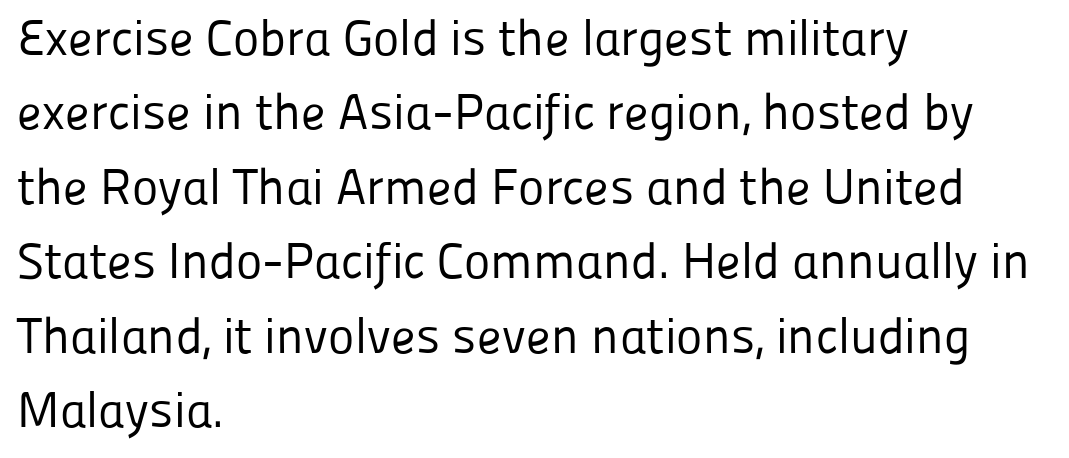
Proportional: the letters do not fall into vertical columns. The passage shown is not underscored anywhere. Caption: multi-line text, flush left, ragged right. The weight tops out at a normal text grade. Short note: letters normally spaced.
